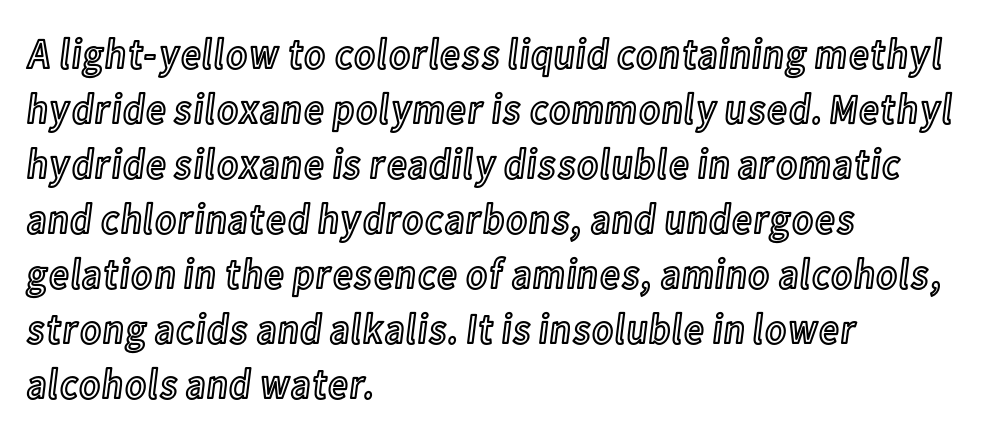
Anything drawn beneath the words? Only blank space. Spacing between characters is what you'd get straight out of the box. Character widths vary here, with narrow letters taking less room than wide ones. One glance says typical: line gaps are just what's usual.
